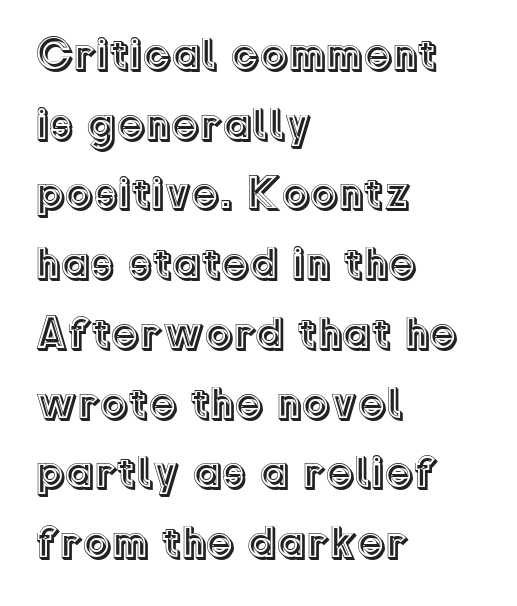
Q: Is the text italic (slanted)? A: No, it is upright.
Q: Is the text underlined? A: No.
Q: How is the paragraph aligned? A: Left-aligned.
Q: Is the spacing between letters normal or unusually wide? A: Normal.
Q: Is the spacing between lines tight, normal or loose? A: Normal.
Q: Width (condensed, normal, or wide)? A: Normal.
Q: x-height? A: Medium.
Q: Monospaced? A: No.
